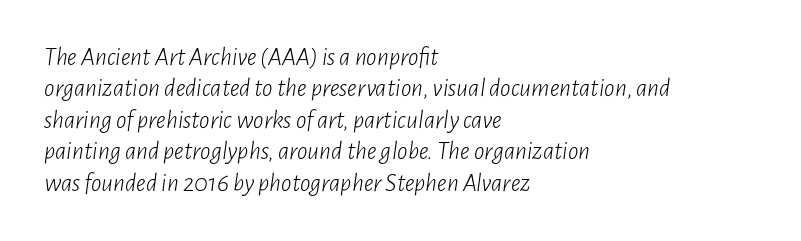
The image shows 26 px text type, italic (leaning right); set left-aligned, line spacing 1.21x, normal letter spacing, not underlined.
